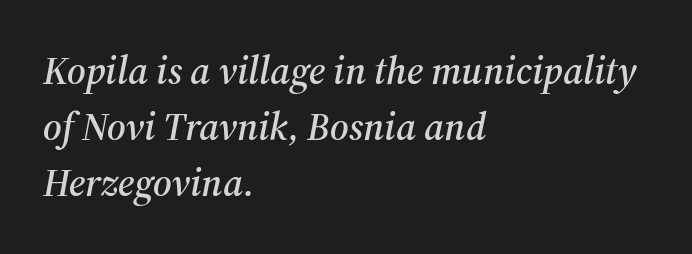
The image shows 39 px serif type, italic (leaning right); set left-aligned, normal line spacing (1.44x), normal letter spacing, not underlined; medium stroke contrast and a medium x-height.
